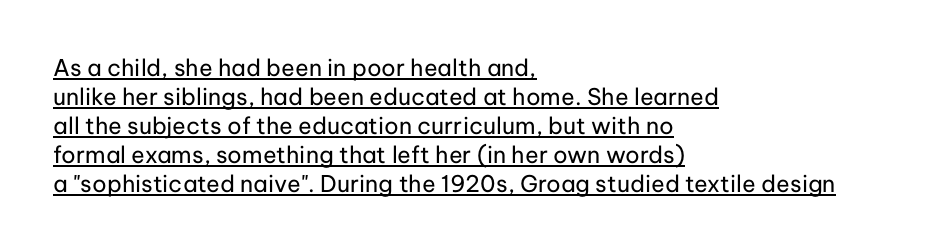
The image shows 23 px text type, upright; set left-aligned, normal line spacing (1.26x), normal letter spacing, underlined.
